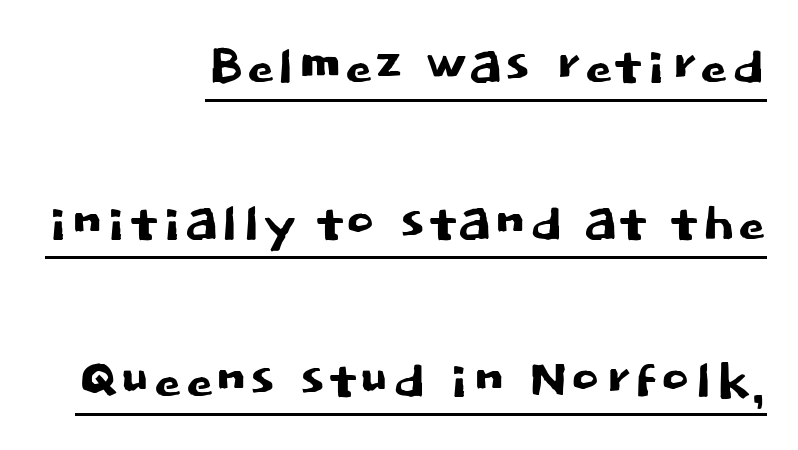
{"serif": "no", "italic": "no", "width": "normal", "stroke_contrast": "low", "x_height": "large", "monospaced": "no", "underline": "yes", "align": "right", "line_spacing": "loose", "line_spacing_ratio": 2.21, "letter_spacing": "normal", "letter_spacing_em": 0.0, "glyph_px": 71}
